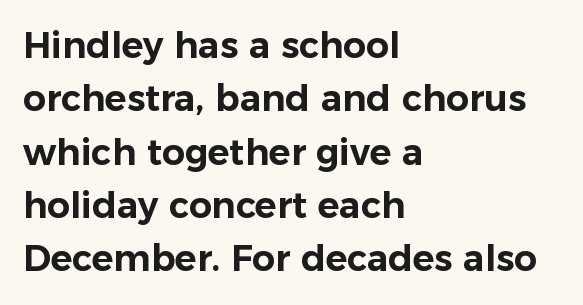
{"serif": "no", "italic": "no", "width": "normal", "stroke_contrast": "low", "x_height": "medium", "monospaced": "no", "underline": "no", "align": "left", "line_spacing": "normal", "line_spacing_ratio": 1.48, "letter_spacing": "normal", "letter_spacing_em": 0.0, "glyph_px": 36}
